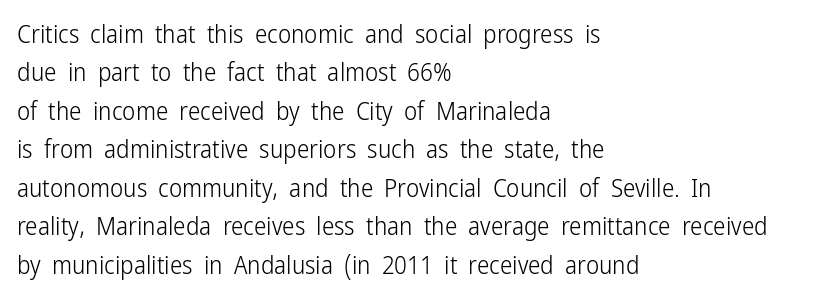
{"italic": "no", "bold": "no", "underline": "no", "align": "left", "line_spacing": "normal", "line_spacing_ratio": 1.54, "letter_spacing": "normal", "letter_spacing_em": 0.0, "glyph_px": 25}
